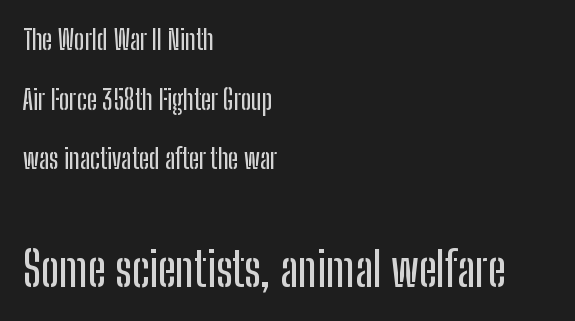
{"serif": "no", "italic": "no", "width": "condensed", "stroke_contrast": "low", "x_height": "medium", "monospaced": "no", "underline": "no", "align": "left", "line_spacing": "loose", "line_spacing_ratio": 2.21, "letter_spacing": "normal", "letter_spacing_em": 0.0, "larger_block": "second", "size_ratio": 1.74, "glyph_px": 47}
